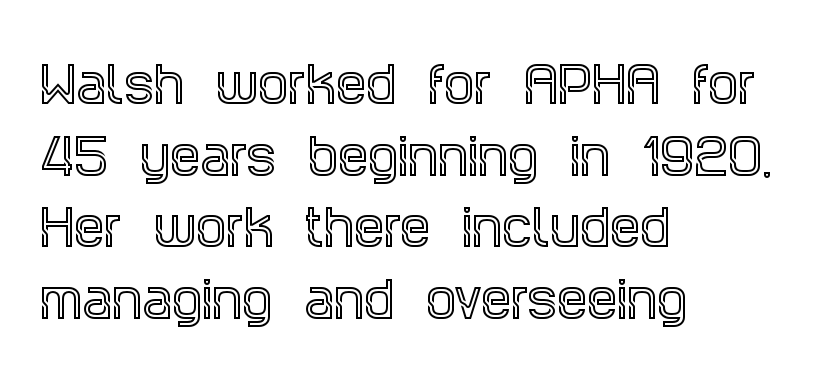
The image shows 48 px condensed serif type, upright; set left-aligned, normal line spacing (1.49x), normal letter spacing, not underlined; a large x-height.
